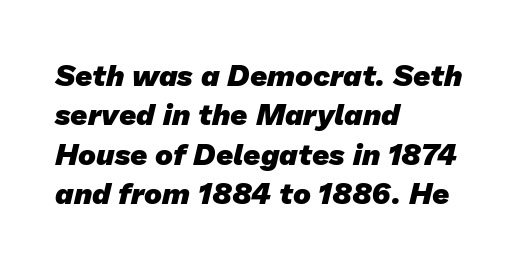
Q: Is the text bold? A: Yes.
Q: Is the typeface a serif or a sans-serif typeface? A: Sans-serif.
Q: Is the text underlined? A: No.
Q: How is the paragraph aligned? A: Left-aligned.
Q: Is the spacing between letters normal or unusually wide? A: Normal.
Q: Is the spacing between lines tight, normal or loose? A: Normal.
Q: Width (condensed, normal, or wide)? A: Normal.
Q: Stroke contrast? A: Low.
Q: x-height? A: Medium.
Q: Monospaced? A: No.
